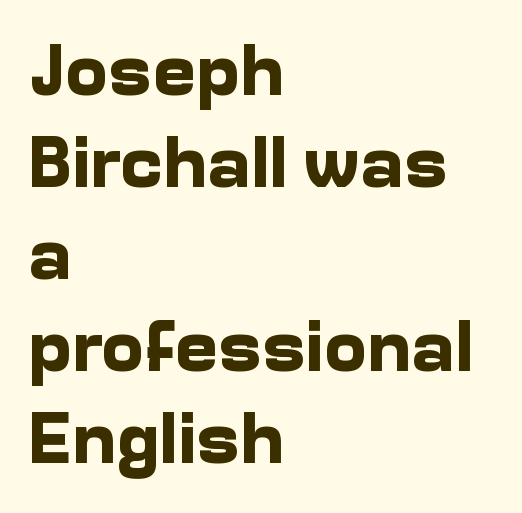
Q: Is the text bold? A: Yes.
Q: Is the text italic (slanted)? A: No, it is upright.
Q: Is the typeface a serif or a sans-serif typeface? A: Sans-serif.
Q: Is the text underlined? A: No.
Q: How is the paragraph aligned? A: Left-aligned.
Q: Is the spacing between letters normal or unusually wide? A: Normal.
Q: Is the spacing between lines tight, normal or loose? A: Normal.
Q: Width (condensed, normal, or wide)? A: Normal.
Q: Stroke contrast? A: Low.
Q: x-height? A: Medium.
Q: Monospaced? A: No.
